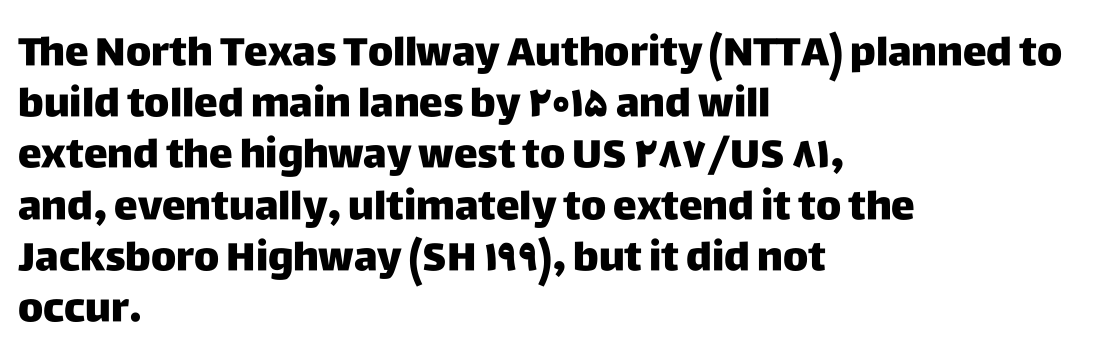
Descenders are the only things crossing below the line. A typesetter would mark this as roman, not italic. In CSS terms this would be text-align: left. The letters advance in unequal steps, a hallmark of proportional type.
